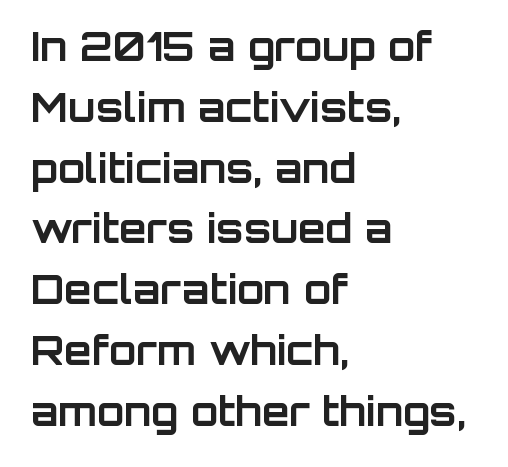
Q: Is the text bold? A: Yes.
Q: Is the text italic (slanted)? A: No, it is upright.
Q: Is the typeface a serif or a sans-serif typeface? A: Sans-serif.
Q: Is the text underlined? A: No.
Q: How is the paragraph aligned? A: Left-aligned.
Q: Is the spacing between letters normal or unusually wide? A: Normal.
Q: Is the spacing between lines tight, normal or loose? A: Normal.
Q: Width (condensed, normal, or wide)? A: Normal.
Q: Stroke contrast? A: Low.
Q: x-height? A: Large.
Q: Monospaced? A: No.
